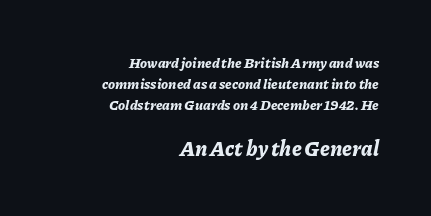
Q: Is the text bold? A: Yes.
Q: Is the text italic (slanted)? A: Yes, it leans right by about 11 degrees.
Q: Is the text underlined? A: No.
Q: How is the paragraph aligned? A: Right-aligned.
Q: Is the spacing between letters normal or unusually wide? A: Normal.
Q: Is the spacing between lines tight, normal or loose? A: Normal.
Q: Which block of text is set in a larger size, the first (top) or the second (bottom)? A: The second (bottom) one.
